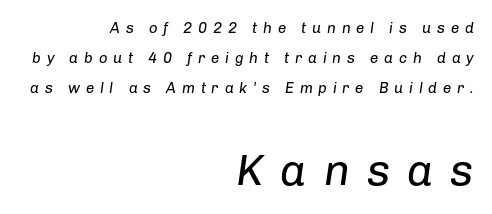
The image shows 44 px regular-weight type, italic (leaning right); set right-aligned, loose line spacing (1.99x), unusually wide letter spacing (+0.38 em), not underlined; the second (bottom) block is 2.93x larger; low stroke contrast and a medium x-height.
